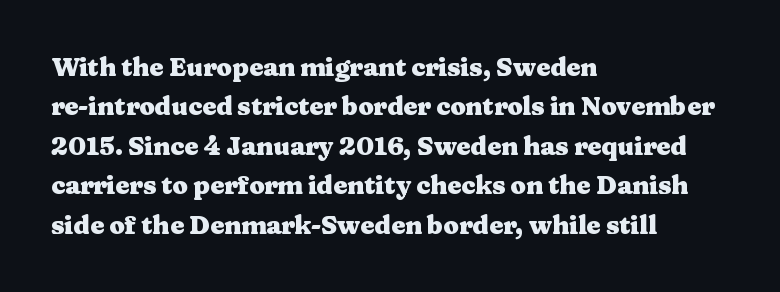
Evenly set lines give the paragraph a standard silhouette. Glance below the letters and you will spot only blank space. Typeset ragged right — the left edge is the straight one. This sample uses plain, unmodified letter spacing. Style check: upright. I'd describe the lettering as bold — thick and assertive.
